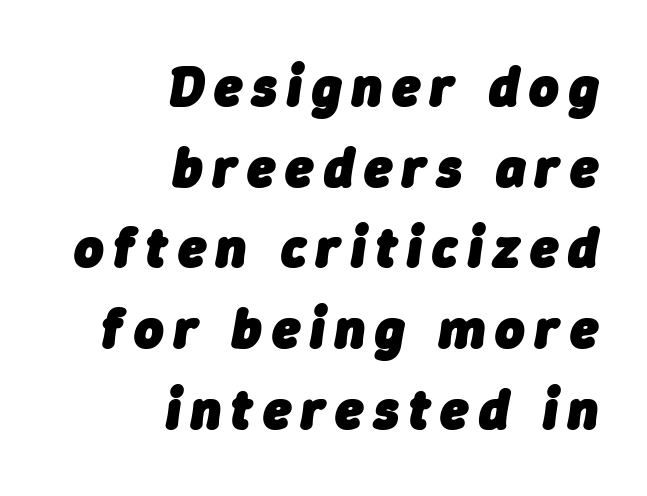
{"italic": "yes", "lean": "right", "slant_degrees": 9, "bold": "yes", "weight": "heavy", "width": "normal", "stroke_contrast": "low", "x_height": "medium", "monospaced": "no", "underline": "no", "align": "right", "line_spacing": "normal", "line_spacing_ratio": 1.44, "glyph_px": 56}
